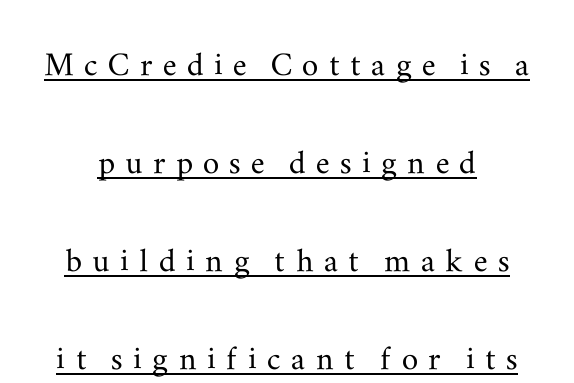
The image shows 41 px wide serif type, upright; set loose line spacing (2.39x), unusually wide letter spacing (+0.25 em), underlined; medium stroke contrast and a small x-height.
